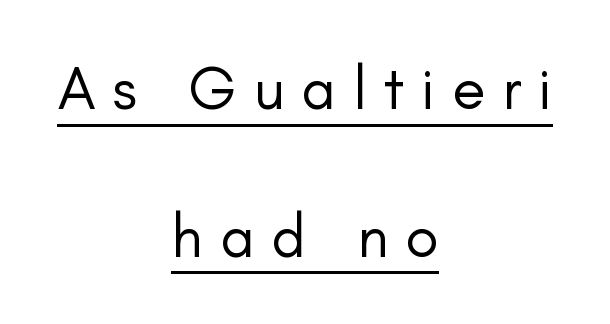
Q: Is the text bold? A: No.
Q: Is the text italic (slanted)? A: No, it is upright.
Q: Is the typeface a serif or a sans-serif typeface? A: Sans-serif.
Q: Is the text underlined? A: Yes.
Q: How is the paragraph aligned? A: Centered.
Q: Is the spacing between letters normal or unusually wide? A: Unusually wide.
Q: Is the spacing between lines tight, normal or loose? A: Loose.
Q: Width (condensed, normal, or wide)? A: Normal.
Q: Stroke contrast? A: Low.
Q: x-height? A: Small.
Q: Monospaced? A: No.
